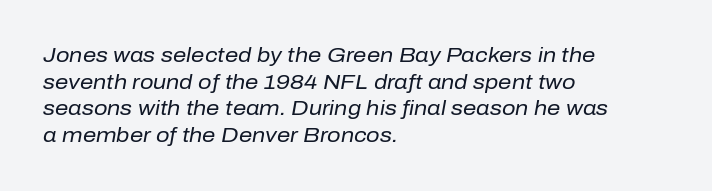
Q: Is the text bold? A: No.
Q: Is the text italic (slanted)? A: Yes, it leans right by about 10 degrees.
Q: Is the text underlined? A: No.
Q: How is the paragraph aligned? A: Left-aligned.
Q: Is the spacing between letters normal or unusually wide? A: Normal.
Q: Is the spacing between lines tight, normal or loose? A: Normal.
